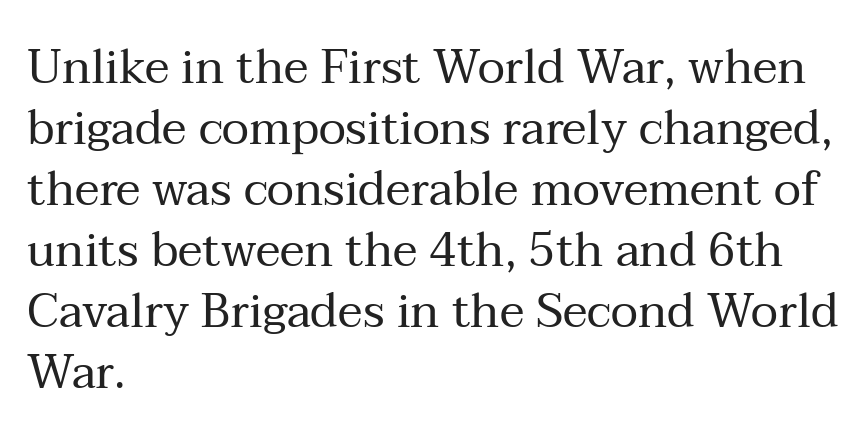
Q: Is the text bold? A: No.
Q: Is the text italic (slanted)? A: No, it is upright.
Q: Is the typeface a serif or a sans-serif typeface? A: Serif.
Q: Is the text underlined? A: No.
Q: How is the paragraph aligned? A: Left-aligned.
Q: Is the spacing between letters normal or unusually wide? A: Normal.
Q: Is the spacing between lines tight, normal or loose? A: Normal.
Q: Width (condensed, normal, or wide)? A: Normal.
Q: Stroke contrast? A: Medium.
Q: x-height? A: Medium.
Q: Monospaced? A: No.
